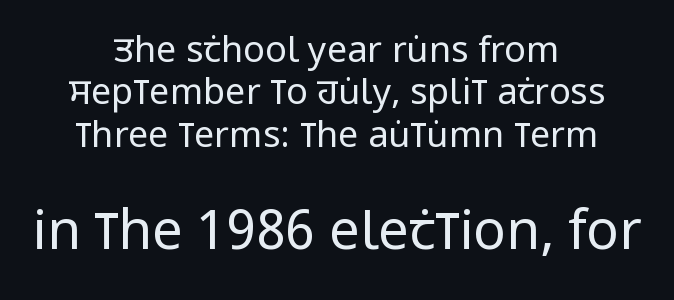
A bare baseline throughout the passage. Between one letter and the next there's only the usual sliver of space. This is not heavy type; no bold has been used. To sum up the face: it is a sans, with no serifs. Character size in the trailing block exceeds that of the leading block.
